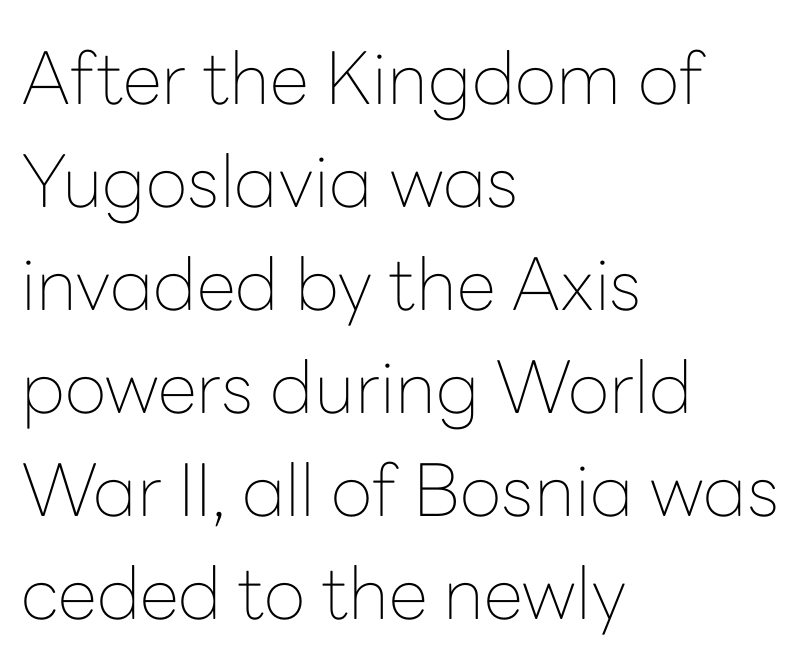
Q: Is the text bold? A: No.
Q: Is the text italic (slanted)? A: No, it is upright.
Q: Is the typeface a serif or a sans-serif typeface? A: Sans-serif.
Q: Is the text underlined? A: No.
Q: How is the paragraph aligned? A: Left-aligned.
Q: Is the spacing between letters normal or unusually wide? A: Normal.
Q: Is the spacing between lines tight, normal or loose? A: Normal.
Q: Width (condensed, normal, or wide)? A: Normal.
Q: Stroke contrast? A: Low.
Q: x-height? A: Medium.
Q: Monospaced? A: No.
